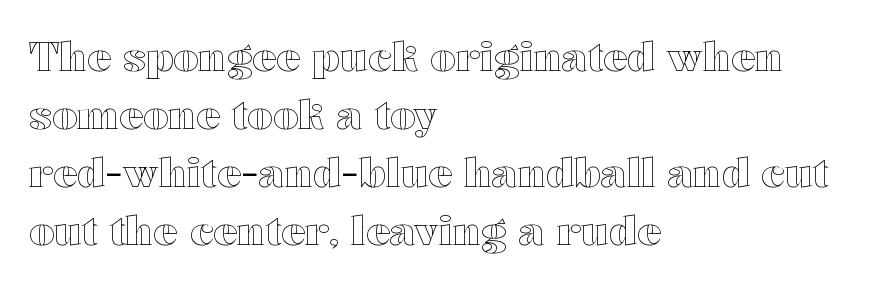
Q: Is the text italic (slanted)? A: No, it is upright.
Q: Is the text underlined? A: No.
Q: How is the paragraph aligned? A: Left-aligned.
Q: Is the spacing between letters normal or unusually wide? A: Normal.
Q: Is the spacing between lines tight, normal or loose? A: Normal.
Q: Width (condensed, normal, or wide)? A: Wide.
Q: x-height? A: Medium.
Q: Monospaced? A: No.
